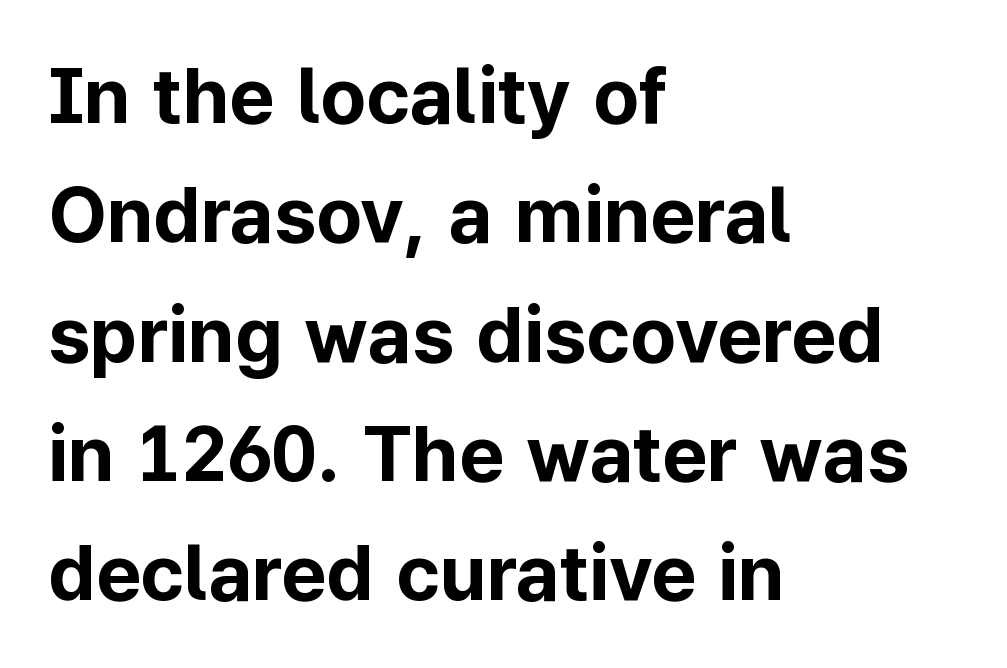
Q: Is the text bold? A: Yes.
Q: Is the text italic (slanted)? A: No, it is upright.
Q: Is the typeface a serif or a sans-serif typeface? A: Sans-serif.
Q: Is the text underlined? A: No.
Q: How is the paragraph aligned? A: Left-aligned.
Q: Is the spacing between letters normal or unusually wide? A: Normal.
Q: Is the spacing between lines tight, normal or loose? A: Normal.
Q: Width (condensed, normal, or wide)? A: Normal.
Q: Stroke contrast? A: Low.
Q: x-height? A: Medium.
Q: Monospaced? A: No.
